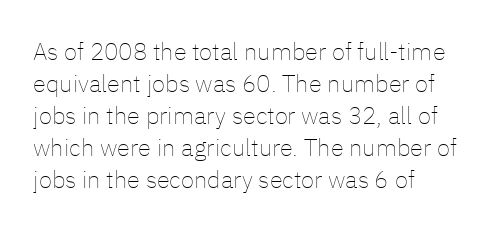
{"italic": "no", "bold": "no", "underline": "no", "align": "left", "line_spacing": "normal", "line_spacing_ratio": 1.33, "letter_spacing": "normal", "letter_spacing_em": 0.0, "glyph_px": 24}
